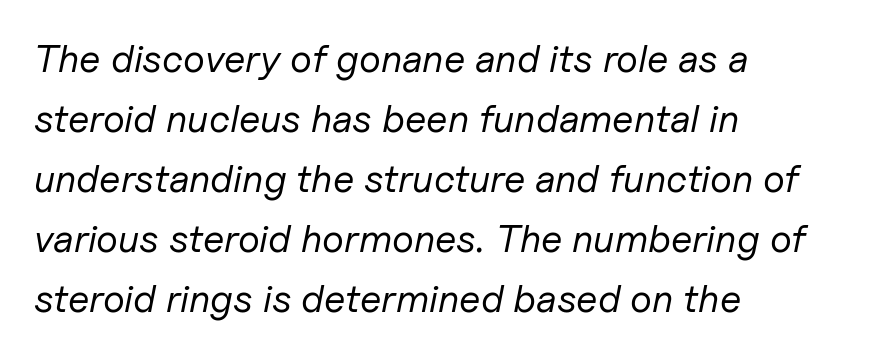
Q: Is the text bold? A: No.
Q: Is the text italic (slanted)? A: Yes, it leans right by about 11 degrees.
Q: Is the text underlined? A: No.
Q: How is the paragraph aligned? A: Left-aligned.
Q: Is the spacing between letters normal or unusually wide? A: Normal.
Q: Is the spacing between lines tight, normal or loose? A: Normal.
Q: Width (condensed, normal, or wide)? A: Normal.
Q: Stroke contrast? A: Low.
Q: x-height? A: Medium.
Q: Monospaced? A: No.
